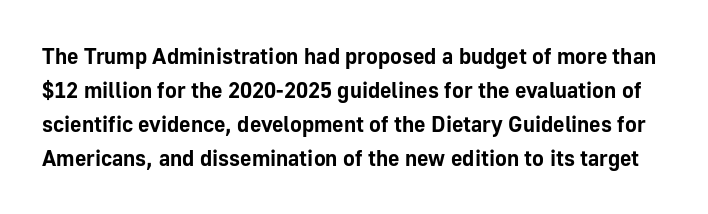
Q: Is the text bold? A: Yes.
Q: Is the text italic (slanted)? A: No, it is upright.
Q: Is the text underlined? A: No.
Q: Is the spacing between letters normal or unusually wide? A: Normal.
Q: Is the spacing between lines tight, normal or loose? A: Normal.
